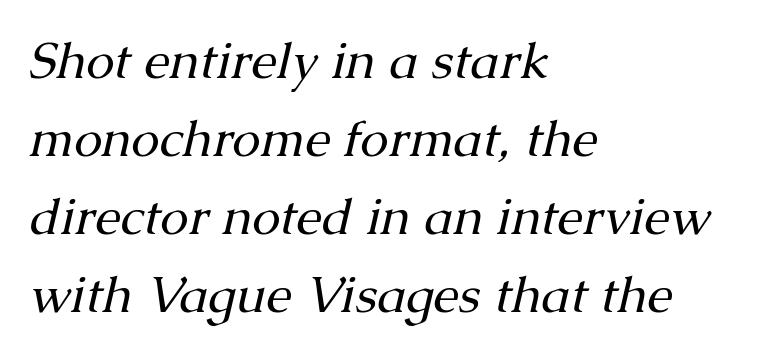
A typesetter would label this face a serif. Each letter keeps its own natural width here, so spacing adapts to shape. Line beginnings align vertically; line endings do not. Descenders hang freely into open space. What's the leading like? Ordinary, nothing unusual.
